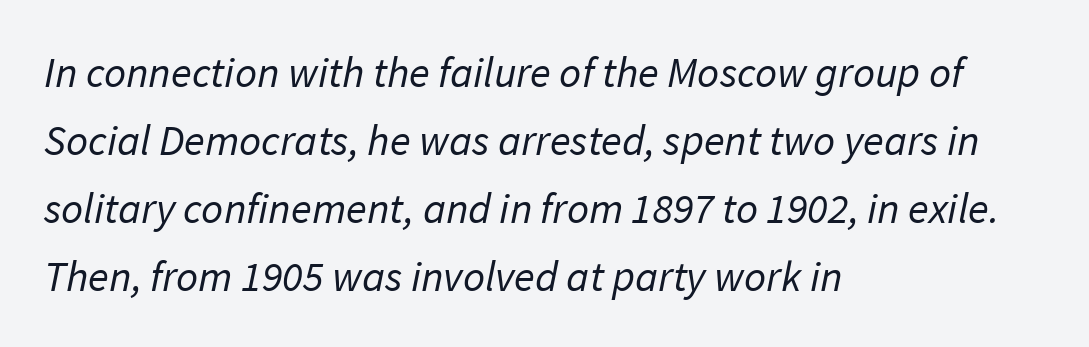
Check under the words: just untouched page. Horizontally, the lines are justified to the leading edge only. Ink coverage per letter is moderate at most. In terms of letterform style, serifs are entirely absent.
